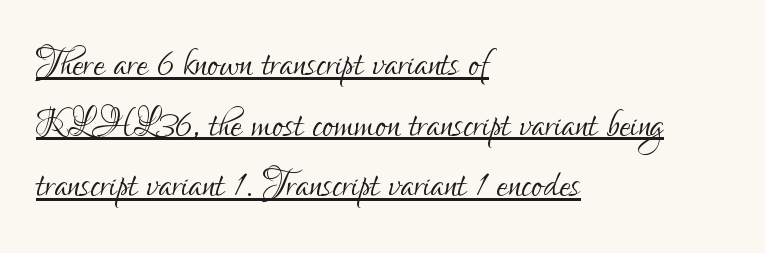
Q: Is the text bold? A: No.
Q: Is the text italic (slanted)? A: Yes.
Q: Is the typeface a serif or a sans-serif typeface? A: Sans-serif.
Q: Is the text underlined? A: Yes.
Q: How is the paragraph aligned? A: Left-aligned.
Q: Is the spacing between letters normal or unusually wide? A: Normal.
Q: Width (condensed, normal, or wide)? A: Condensed.
Q: Stroke contrast? A: Low.
Q: x-height? A: Small.
Q: Monospaced? A: No.
